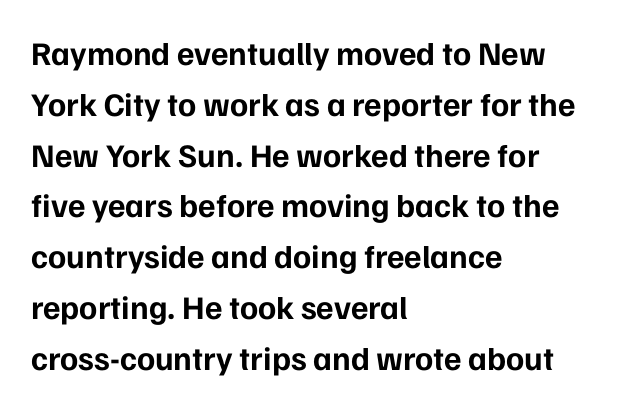
{"serif": "no", "italic": "no", "bold": "yes", "weight": "bold", "width": "normal", "stroke_contrast": "low", "x_height": "medium", "monospaced": "no", "underline": "no", "align": "left", "line_spacing": "normal", "line_spacing_ratio": 1.54, "letter_spacing": "normal", "letter_spacing_em": 0.0, "glyph_px": 33}
